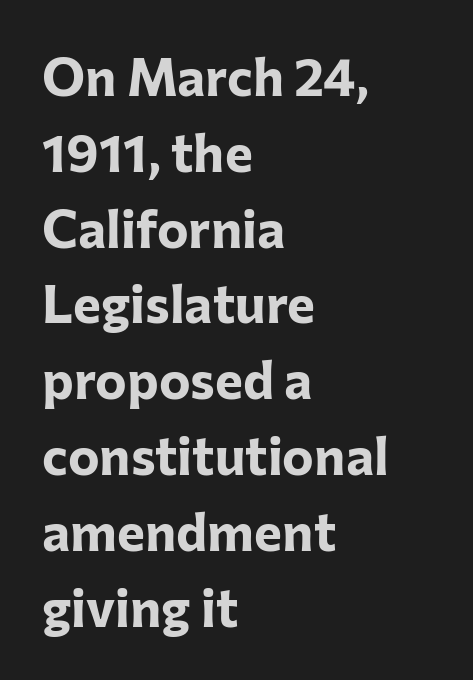
The image shows 53 px bold sans-serif type, upright; set left-aligned, normal line spacing (1.43x), normal letter spacing, not underlined; low stroke contrast and a medium x-height.
